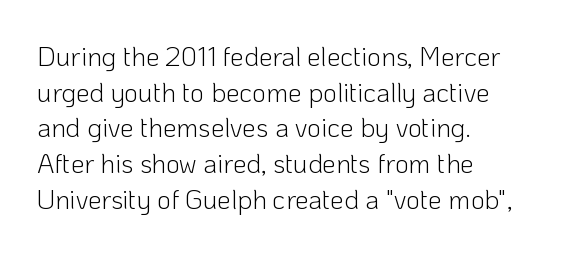
{"italic": "no", "bold": "no", "underline": "no", "align": "left", "line_spacing": "normal", "line_spacing_ratio": 1.32, "letter_spacing": "normal", "letter_spacing_em": 0.0, "glyph_px": 27}
